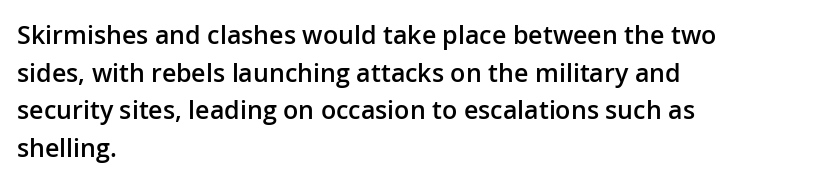
The foot of each line stays bare and open. Horizontal bands of white between lines are of average thickness. A fair bit of extra ink — the face is semibold, not bold. Where is the straight margin? On the left.
